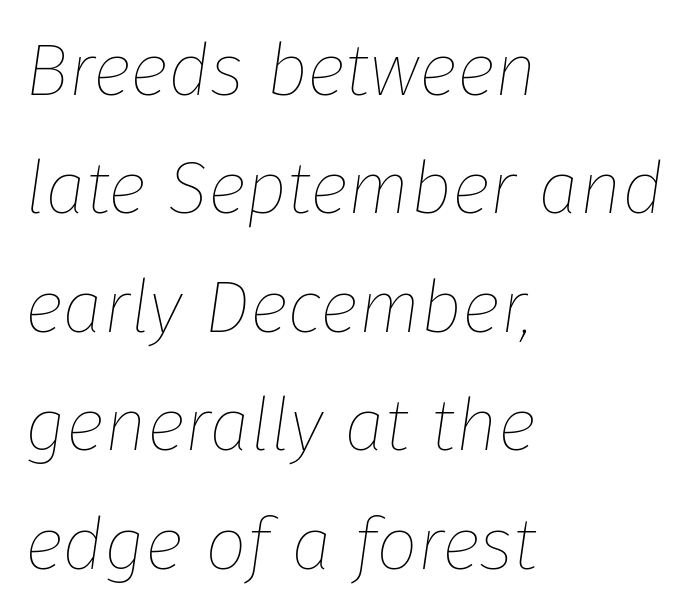
These lines are rendered in a variable-pitch font. The text block is weighted toward the left margin, trailing off unevenly rightward. Just letters on the line, the space beneath them empty. The line-height multiplier appears to be the usual default.
